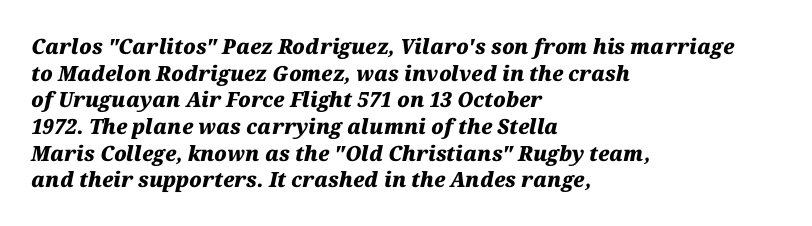
Q: Is the text bold? A: Yes.
Q: Is the text italic (slanted)? A: Yes, it leans right by about 12 degrees.
Q: Is the text underlined? A: No.
Q: How is the paragraph aligned? A: Left-aligned.
Q: Is the spacing between letters normal or unusually wide? A: Normal.
Q: Is the spacing between lines tight, normal or loose? A: Normal.
